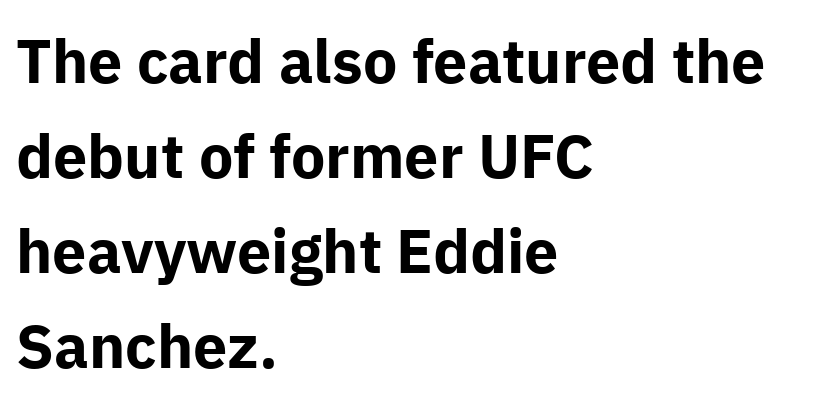
The face used here is proportionally spaced, like ordinary book or web type. How would I describe the line gaps? Plain and ordinary. Short note: letters normally spaced. These lines are composed in type without serifs. Designer's note — italics off, roman on.
